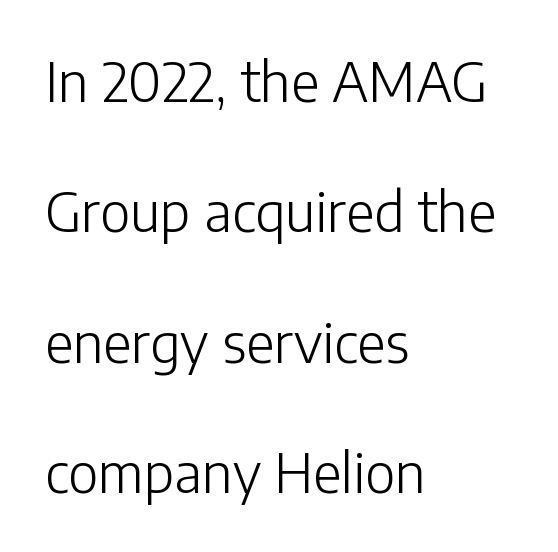
Q: Is the text bold? A: No.
Q: Is the text italic (slanted)? A: No, it is upright.
Q: Is the typeface a serif or a sans-serif typeface? A: Sans-serif.
Q: Is the text underlined? A: No.
Q: How is the paragraph aligned? A: Left-aligned.
Q: Is the spacing between letters normal or unusually wide? A: Normal.
Q: Is the spacing between lines tight, normal or loose? A: Loose.
Q: Width (condensed, normal, or wide)? A: Normal.
Q: Stroke contrast? A: Low.
Q: x-height? A: Medium.
Q: Monospaced? A: No.
